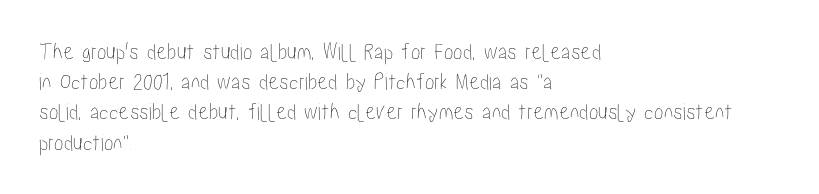
The image shows 24 px text type, upright; set left-aligned, normal line spacing (1.26x), normal letter spacing, not underlined.
